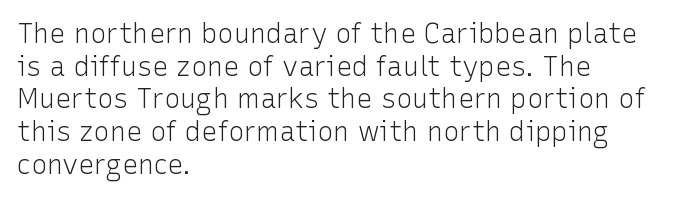
{"italic": "no", "bold": "no", "underline": "no", "align": "left", "line_spacing_ratio": 1.21, "letter_spacing": "normal", "letter_spacing_em": 0.0, "glyph_px": 27}
